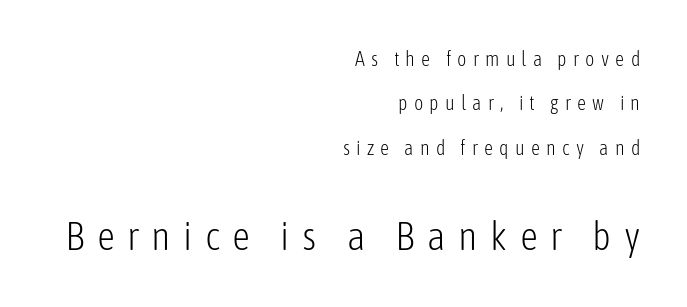
{"serif": "no", "italic": "no", "bold": "no", "weight": "light", "width": "condensed", "stroke_contrast": "low", "x_height": "medium", "monospaced": "no", "underline": "no", "align": "right", "line_spacing": "loose", "line_spacing_ratio": 2.22, "letter_spacing": "wide", "letter_spacing_em": 0.31, "larger_block": "second", "size_ratio": 2.0, "glyph_px": 40}
